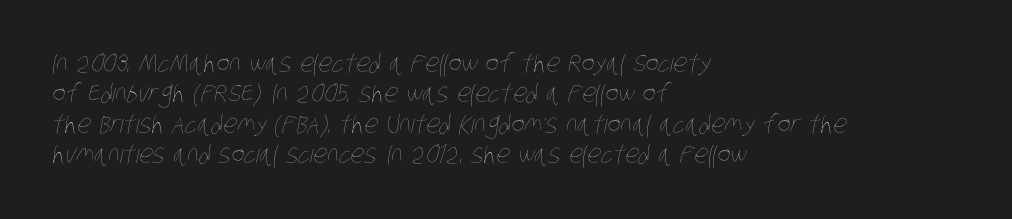
The letters look calm and open, with moderate or lighter stems. Does extra space separate the letters? No, they use regular spacing. Rule under the text: the space is simply empty. Left-aligned paragraph, ragged on the right.
